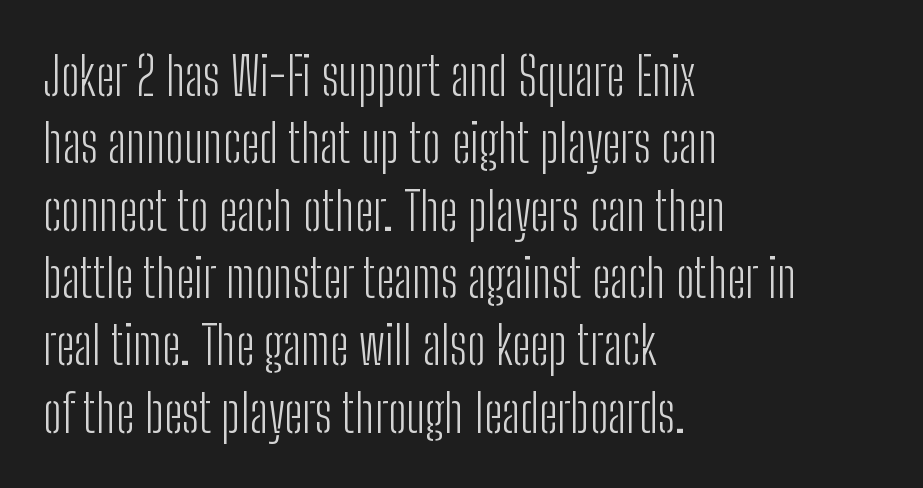
Q: Is the text bold? A: No.
Q: Is the text italic (slanted)? A: No, it is upright.
Q: Is the typeface a serif or a sans-serif typeface? A: Sans-serif.
Q: Is the text underlined? A: No.
Q: How is the paragraph aligned? A: Left-aligned.
Q: Is the spacing between letters normal or unusually wide? A: Normal.
Q: Is the spacing between lines tight, normal or loose? A: Normal.
Q: Width (condensed, normal, or wide)? A: Condensed.
Q: Stroke contrast? A: Low.
Q: x-height? A: Medium.
Q: Monospaced? A: No.
